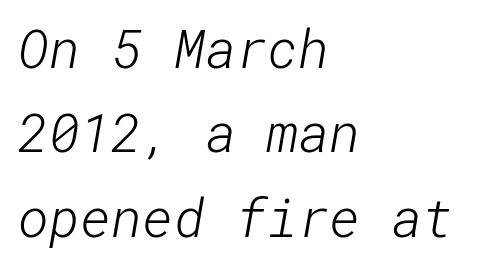
The image shows 53 px light sans-serif type; set left-aligned, normal line spacing (1.59x), normal letter spacing, not underlined; low stroke contrast and a medium x-height.
